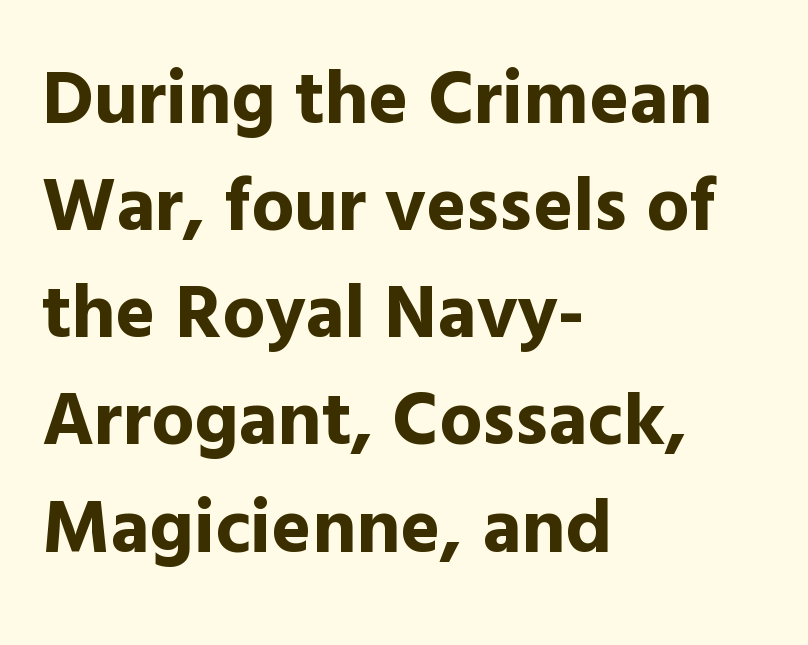
The image shows 76 px bold sans-serif type, upright; set left-aligned, normal line spacing (1.41x), normal letter spacing, not underlined; a medium x-height.
